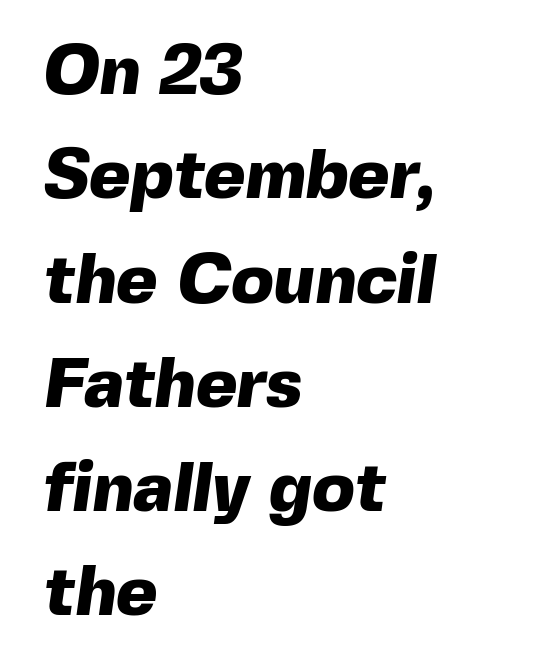
The image shows 70 px heavy sans-serif type; set left-aligned, normal line spacing (1.49x), normal letter spacing, not underlined; a medium x-height.
